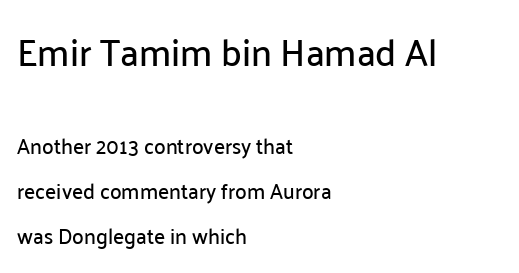
The rag falls on the right side of this text block. Spacing verdict: proportional, widths tailored to each character. The words here are not underlined. This is the regular roman posture of the typeface. The passage shown has conventional tracking throughout. The designer dialed line spacing up above the default.
